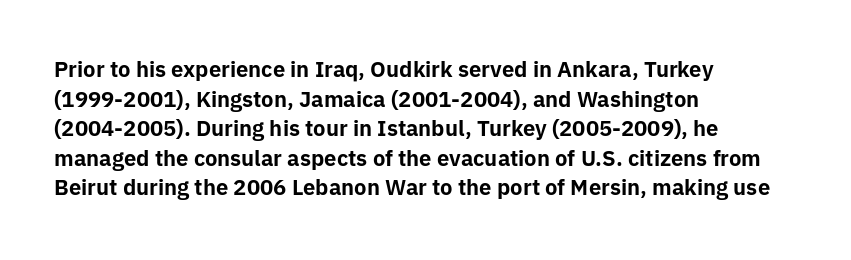
{"italic": "no", "bold": "yes", "underline": "no", "align": "left", "line_spacing": "normal", "line_spacing_ratio": 1.41, "letter_spacing": "normal", "letter_spacing_em": 0.0, "glyph_px": 21}
